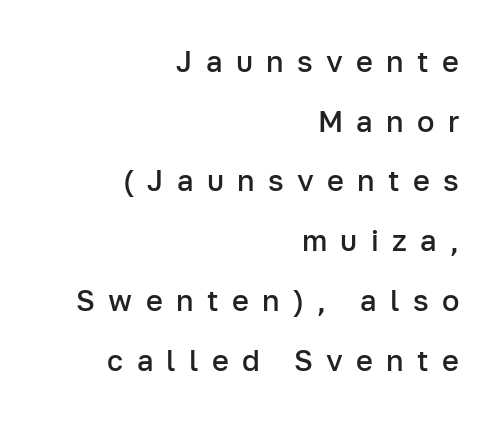
The image shows 29 px semibold sans-serif type, upright; set right-aligned, loose line spacing (2.06x), unusually wide letter spacing (+0.46 em), not underlined; low stroke contrast and a medium x-height.
